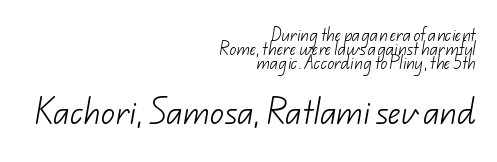
One glance says dense: line gaps are narrower than usual. Alignment: flush right. The gap between lines stays unmarked. The letters look calm and open, with moderate or lighter stems.
